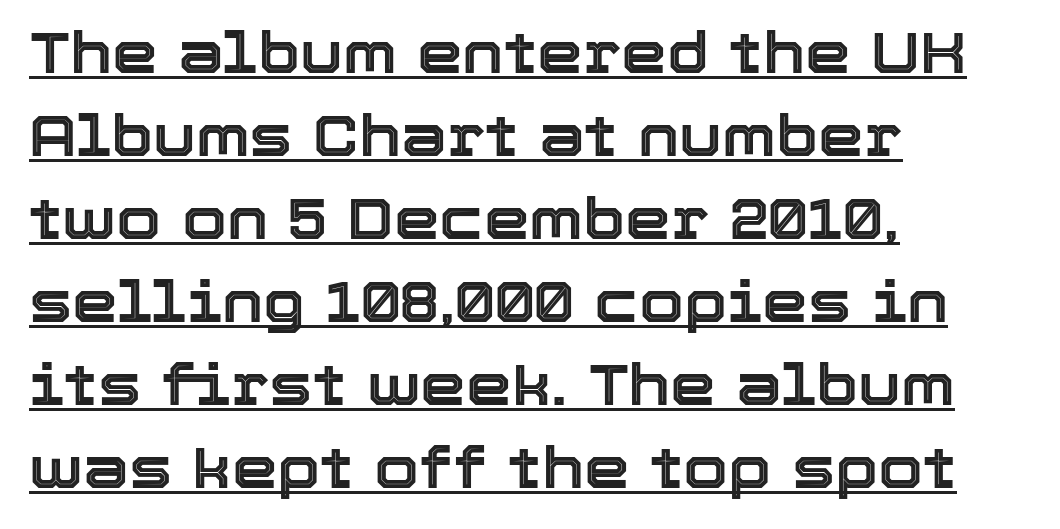
Q: Is the text italic (slanted)? A: No, it is upright.
Q: Is the text underlined? A: Yes.
Q: How is the paragraph aligned? A: Left-aligned.
Q: Is the spacing between letters normal or unusually wide? A: Normal.
Q: Is the spacing between lines tight, normal or loose? A: Normal.
Q: Width (condensed, normal, or wide)? A: Normal.
Q: x-height? A: Medium.
Q: Monospaced? A: No.
